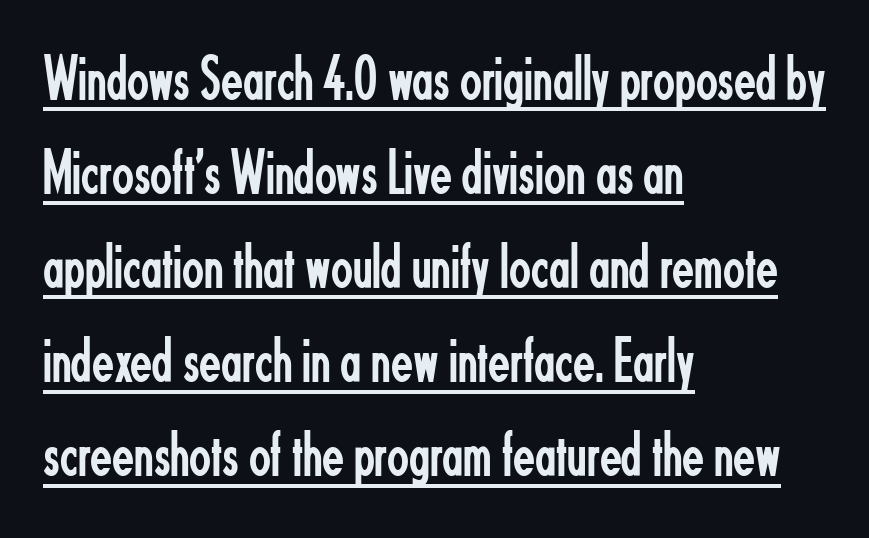
Tracking value appears to be zero — textbook default spacing. What decoration does the sample have? An underline. The lines sit at an ordinary, default distance from one another. These lines are set flush left with a ragged right edge.
